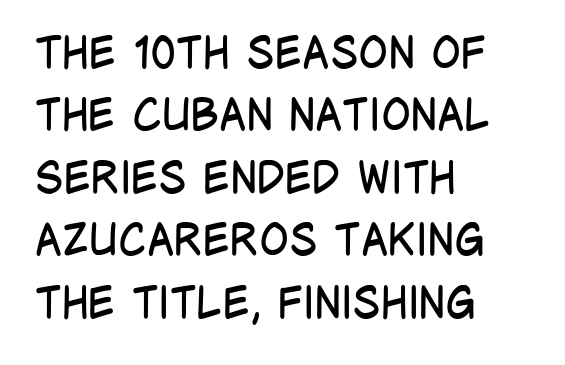
{"serif": "no", "italic": "no", "bold": "no", "weight": "regular", "width": "condensed", "stroke_contrast": "low", "x_height": "large", "monospaced": "no", "underline": "no", "align": "left", "line_spacing": "normal", "line_spacing_ratio": 1.42, "letter_spacing": "normal", "letter_spacing_em": 0.0, "glyph_px": 44}
